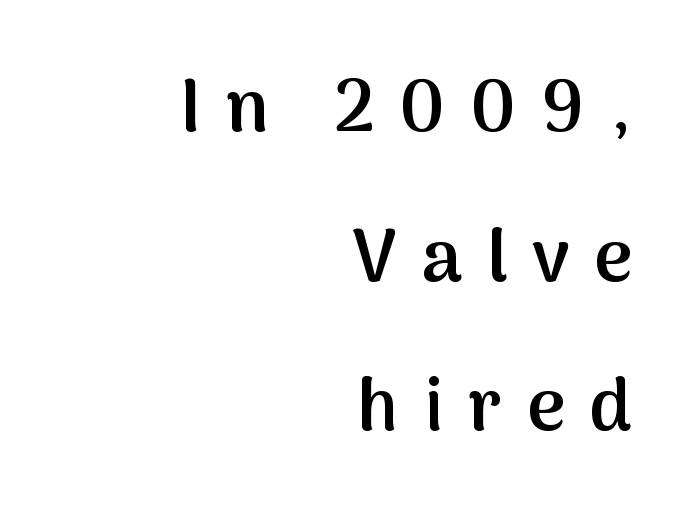
Here the designer chose a conventional face with non-uniform glyph widths. Examine the stroke ends and you'll find no serifs. Words appear elongated and porous because spacing is wide. Descenders hang freely into open space. When letters stand straight like this, we call the style roman or upright.
